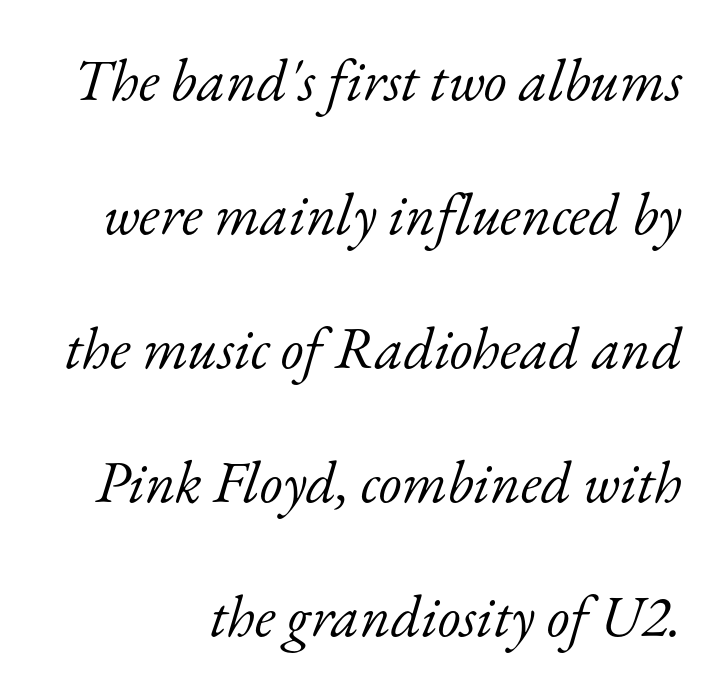
{"serif": "yes", "italic": "yes", "lean": "right", "slant_degrees": 17, "bold": "no", "weight": "light", "width": "normal", "stroke_contrast": "low", "x_height": "small", "monospaced": "no", "underline": "no", "align": "right", "line_spacing": "loose", "line_spacing_ratio": 2.27, "letter_spacing": "normal", "letter_spacing_em": 0.0, "glyph_px": 59}
